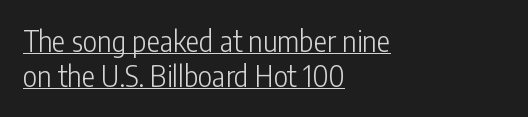
{"serif": "no", "italic": "no", "bold": "no", "weight": "light", "width": "condensed", "stroke_contrast": "low", "x_height": "medium", "monospaced": "no", "underline": "yes", "align": "left", "line_spacing_ratio": 1.24, "letter_spacing": "normal", "letter_spacing_em": 0.0, "glyph_px": 28}
